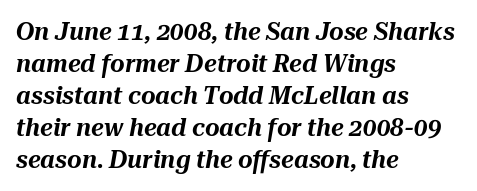
The image shows 25 px text type, italic (leaning right); set left-aligned, normal line spacing (1.28x), normal letter spacing, not underlined.
